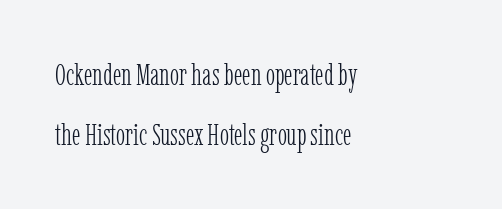
Check under the words: just untouched page. Alignment: flush left. Letters have the restrained weight of plain body copy at most. The text was rendered using a seriffed face with decorative stroke endings. This sample uses plain, unmodified letter spacing. The passage shown is typed in a proportional face where columns would drift.
